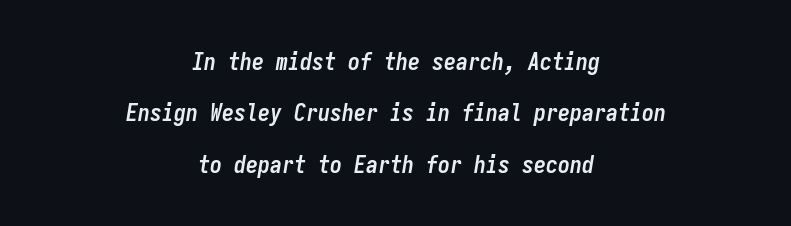
{"italic": "yes", "lean": "right", "slant_degrees": 9, "bold": "yes", "underline": "no", "align": "center", "line_spacing": "loose", "line_spacing_ratio": 2.14, "letter_spacing": "normal", "letter_spacing_em": 0.0, "glyph_px": 24}
